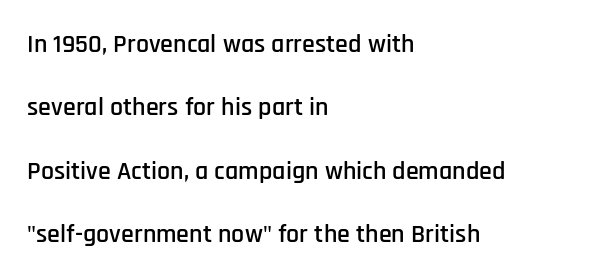
Q: Is the text italic (slanted)? A: No, it is upright.
Q: Is the text underlined? A: No.
Q: How is the paragraph aligned? A: Left-aligned.
Q: Is the spacing between letters normal or unusually wide? A: Normal.
Q: Is the spacing between lines tight, normal or loose? A: Loose.
